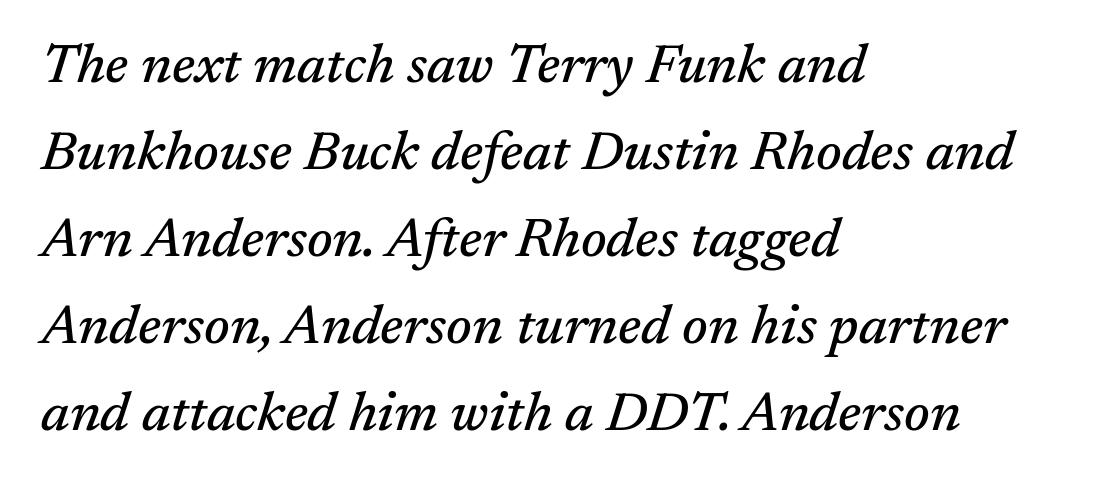
Q: Is the text italic (slanted)? A: Yes, it leans right by about 17 degrees.
Q: Is the typeface a serif or a sans-serif typeface? A: Serif.
Q: Is the text underlined? A: No.
Q: How is the paragraph aligned? A: Left-aligned.
Q: Is the spacing between letters normal or unusually wide? A: Normal.
Q: Is the spacing between lines tight, normal or loose? A: Normal.
Q: Width (condensed, normal, or wide)? A: Normal.
Q: Stroke contrast? A: Medium.
Q: x-height? A: Medium.
Q: Monospaced? A: No.
